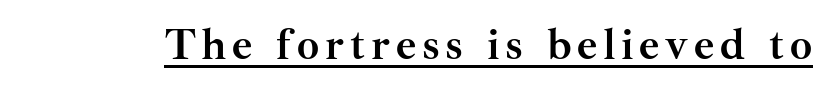
Q: Is the text bold? A: Yes.
Q: Is the text italic (slanted)? A: No, it is upright.
Q: Is the typeface a serif or a sans-serif typeface? A: Serif.
Q: Is the text underlined? A: Yes.
Q: Width (condensed, normal, or wide)? A: Normal.
Q: Stroke contrast? A: Medium.
Q: x-height? A: Small.
Q: Monospaced? A: No.
